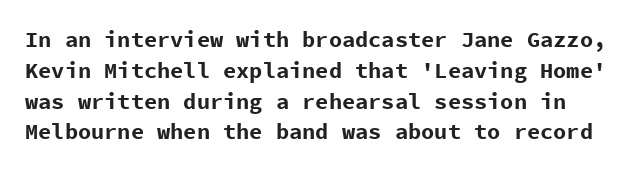
{"italic": "no", "bold": "yes", "underline": "no", "line_spacing": "normal", "line_spacing_ratio": 1.4, "letter_spacing": "normal", "letter_spacing_em": 0.0, "glyph_px": 22}
